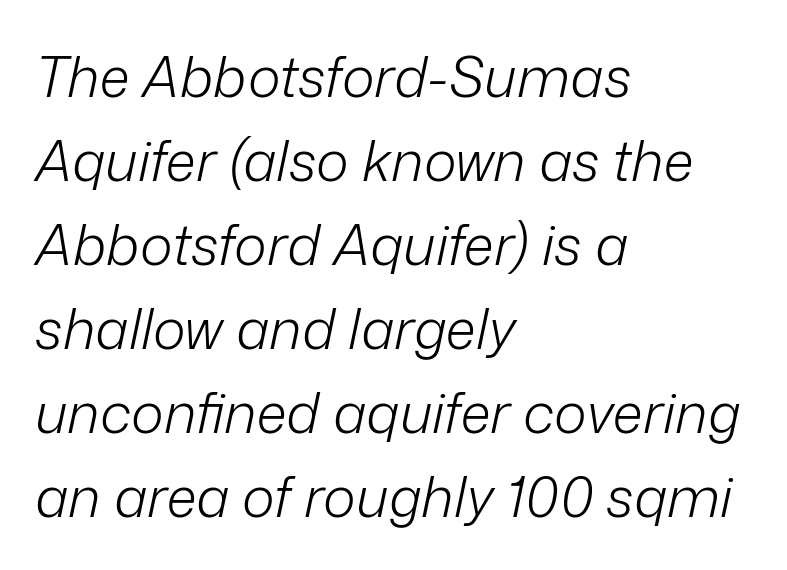
The image shows 56 px light type, italic (leaning right); set left-aligned, normal line spacing (1.5x), normal letter spacing, not underlined; low stroke contrast and a medium x-height.
